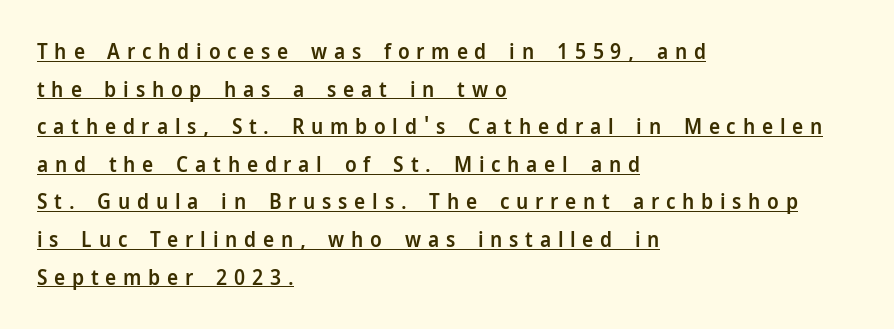
The image shows 21 px text type, upright; set left-aligned, line spacing 1.79x, unusually wide letter spacing (+0.32 em), underlined.
